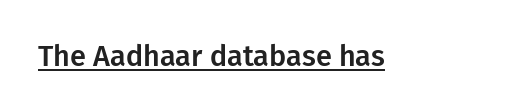
The image shows 29 px sans-serif type, upright; set normal letter spacing, underlined; low stroke contrast and a medium x-height.
